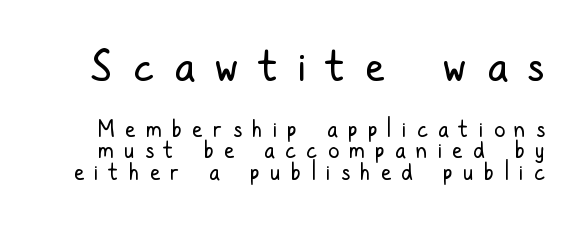
The image shows 43 px regular-weight, condensed sans-serif type, upright; set tight line spacing (0.97x), unusually wide letter spacing (+0.48 em), not underlined; the first (top) block is 1.95x larger; low stroke contrast and a medium x-height.
